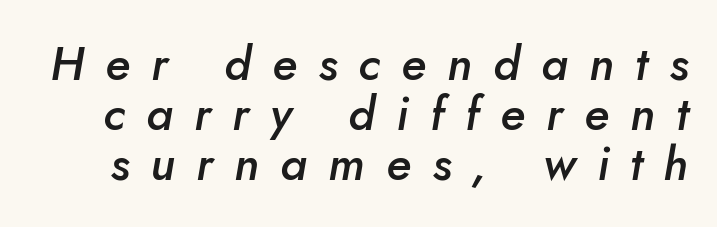
Q: Is the text bold? A: Semi-bold.
Q: Is the text italic (slanted)? A: Yes, it leans right by about 10 degrees.
Q: Is the text underlined? A: No.
Q: Is the spacing between letters normal or unusually wide? A: Unusually wide.
Q: Is the spacing between lines tight, normal or loose? A: Tight.
Q: Width (condensed, normal, or wide)? A: Normal.
Q: Stroke contrast? A: Low.
Q: x-height? A: Small.
Q: Monospaced? A: No.
